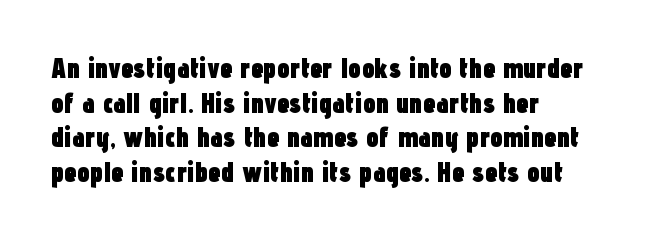
{"serif": "no", "italic": "no", "bold": "yes", "weight": "heavy", "width": "condensed", "stroke_contrast": "low", "x_height": "medium", "monospaced": "no", "underline": "no", "align": "left", "line_spacing_ratio": 1.24, "letter_spacing": "normal", "letter_spacing_em": 0.0, "glyph_px": 28}
